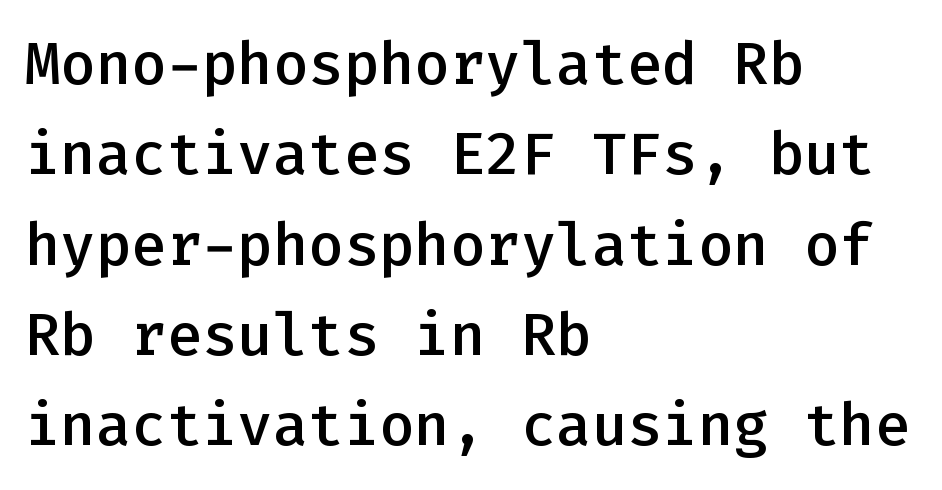
This is the regular roman posture of the typeface. A classic flush-left, rag-right setting is used for this passage. Baseline-to-baseline distance is the conventional proportion of letter height. The glyphs in this specimen are sans serif.
